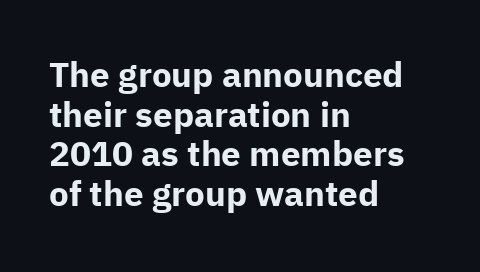
The image shows 35 px bold sans-serif type, upright; set left-aligned, tight line spacing (1.13x), normal letter spacing, not underlined; low stroke contrast and a medium x-height.
